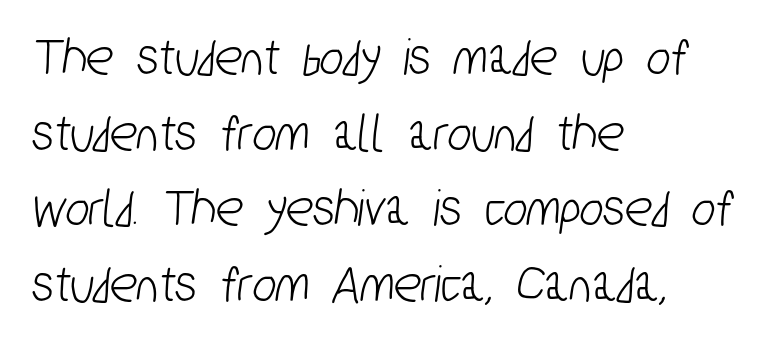
Q: Is the typeface a serif or a sans-serif typeface? A: Sans-serif.
Q: Is the text underlined? A: No.
Q: How is the paragraph aligned? A: Left-aligned.
Q: Is the spacing between letters normal or unusually wide? A: Normal.
Q: Is the spacing between lines tight, normal or loose? A: Normal.
Q: Width (condensed, normal, or wide)? A: Condensed.
Q: Stroke contrast? A: Low.
Q: x-height? A: Medium.
Q: Monospaced? A: No.
